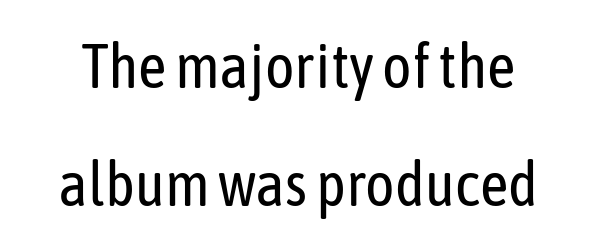
Q: Is the text bold? A: No.
Q: Is the text italic (slanted)? A: No, it is upright.
Q: Is the typeface a serif or a sans-serif typeface? A: Sans-serif.
Q: Is the text underlined? A: No.
Q: Is the spacing between letters normal or unusually wide? A: Normal.
Q: Is the spacing between lines tight, normal or loose? A: Loose.
Q: Width (condensed, normal, or wide)? A: Condensed.
Q: Stroke contrast? A: Low.
Q: x-height? A: Medium.
Q: Monospaced? A: No.
